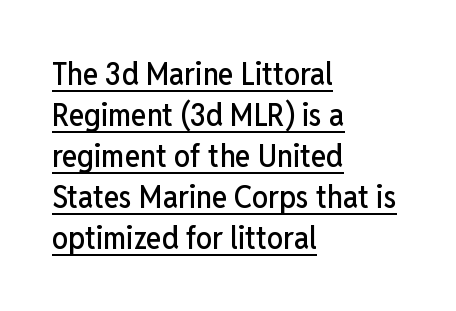
Classification — sans serif. Underline: present. Ordinary non-slanted type is in use. In CSS terms this would be text-align: left. Reading down the column, the eye jumps a familiar distance to each next line.
